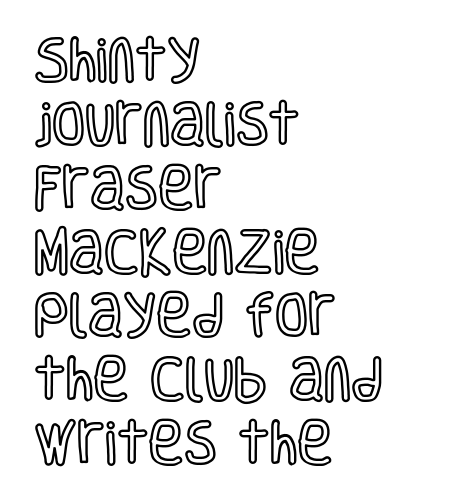
Q: Is the text italic (slanted)? A: No, it is upright.
Q: Is the text underlined? A: No.
Q: How is the paragraph aligned? A: Left-aligned.
Q: Is the spacing between letters normal or unusually wide? A: Normal.
Q: Is the spacing between lines tight, normal or loose? A: Normal.
Q: Width (condensed, normal, or wide)? A: Condensed.
Q: x-height? A: Large.
Q: Monospaced? A: No.
